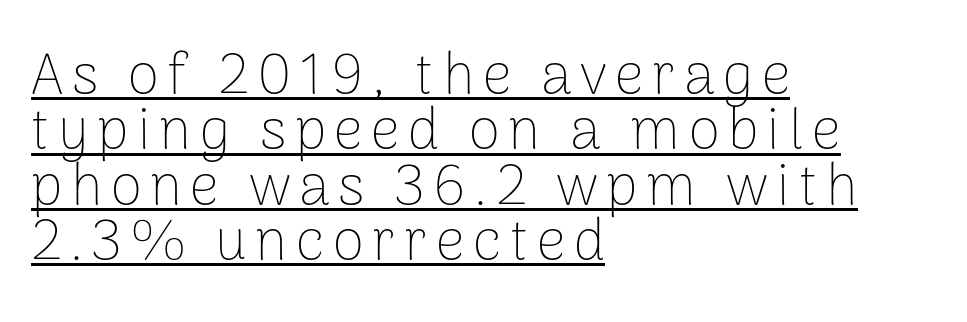
The image shows 57 px thin sans-serif type, upright; set left-aligned, tight line spacing (0.97x), underlined; low stroke contrast and a medium x-height.
